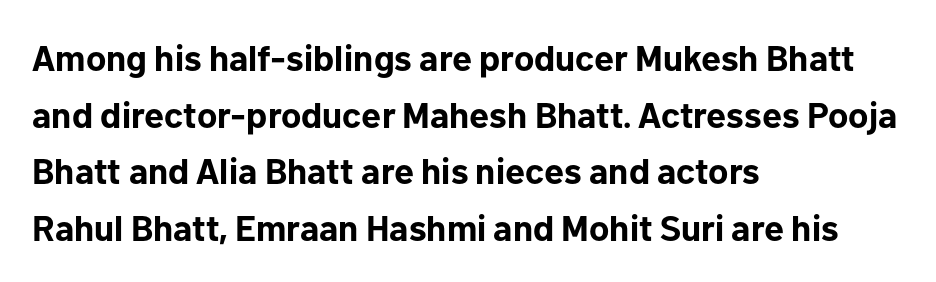
The rendering anchors every line to the left-hand side. The type family on display is of the sans-serif kind. Here the glyphs are tracked normally, forming tight word shapes. Rendered with straight, roman letterforms. The passage shown is typed in a proportional face where columns would drift. Whoever set this chose a conventional vertical rhythm.
